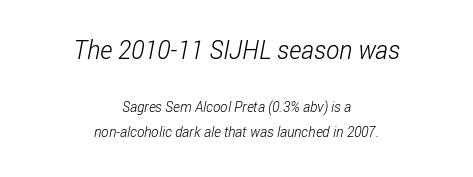
The image shows 25 px text type; set centered, line spacing 1.78x, normal letter spacing, not underlined; the first (top) block is 1.79x larger.
